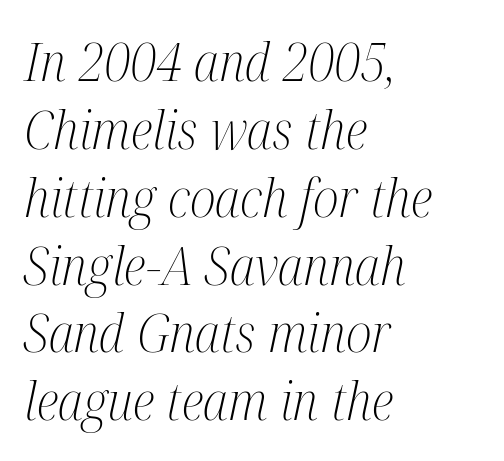
Q: Is the text bold? A: No.
Q: Is the text italic (slanted)? A: Yes, it leans right by about 12 degrees.
Q: Is the typeface a serif or a sans-serif typeface? A: Serif.
Q: Is the text underlined? A: No.
Q: How is the paragraph aligned? A: Left-aligned.
Q: Is the spacing between letters normal or unusually wide? A: Normal.
Q: Is the spacing between lines tight, normal or loose? A: Normal.
Q: Width (condensed, normal, or wide)? A: Condensed.
Q: Stroke contrast? A: Medium.
Q: x-height? A: Medium.
Q: Monospaced? A: No.
